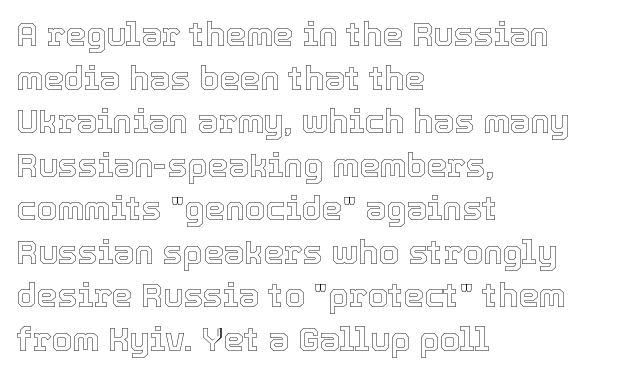
The block of text has a typical density, with ordinary space between rows. Do the letters lean? They stand straight. Clear beneath every line of the passage. The rendering anchors every line to the left-hand side.
